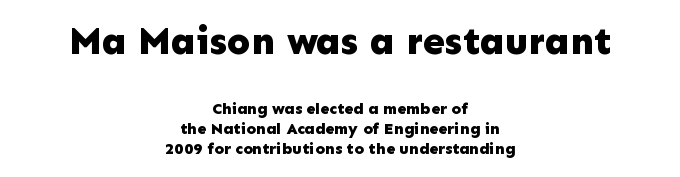
{"serif": "no", "italic": "no", "bold": "yes", "weight": "bold", "width": "normal", "stroke_contrast": "low", "x_height": "medium", "monospaced": "no", "underline": "no", "align": "center", "line_spacing": "normal", "line_spacing_ratio": 1.27, "letter_spacing": "normal", "letter_spacing_em": 0.0, "larger_block": "first", "size_ratio": 2.44, "glyph_px": 39}
